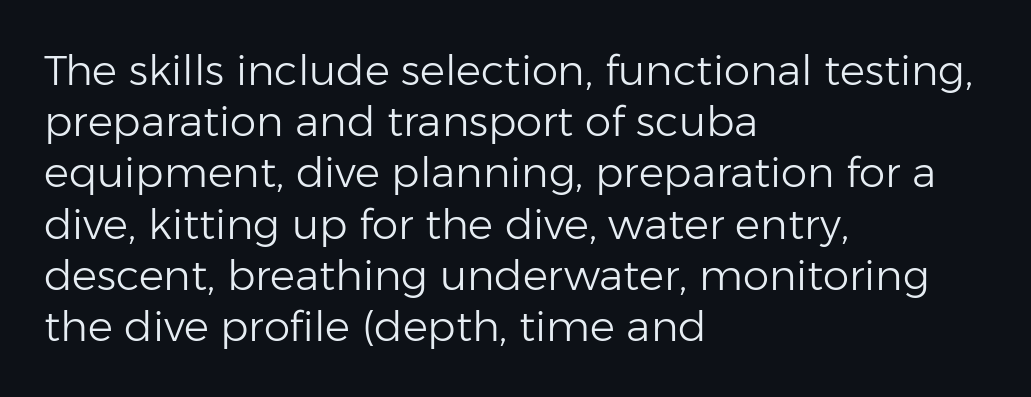
{"serif": "no", "italic": "no", "bold": "no", "weight": "light", "width": "normal", "stroke_contrast": "low", "x_height": "medium", "monospaced": "no", "underline": "no", "align": "left", "line_spacing_ratio": 1.22, "letter_spacing": "normal", "letter_spacing_em": 0.0, "glyph_px": 42}
